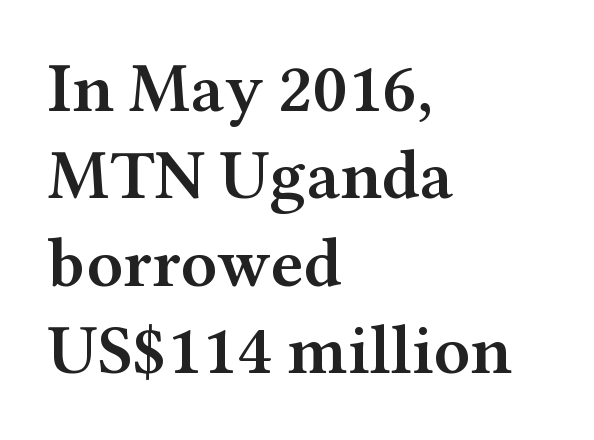
The image shows 70 px semibold, wide serif type, upright; set left-aligned, normal line spacing (1.25x), normal letter spacing, not underlined; medium stroke contrast and a medium x-height.
